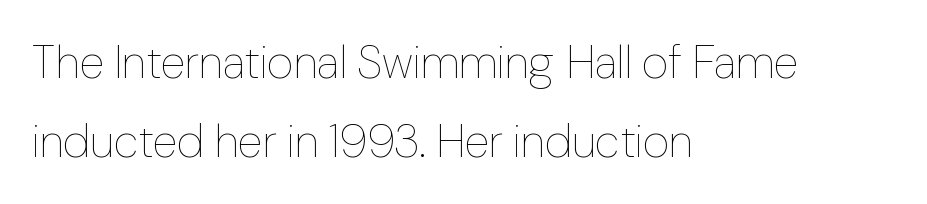
Spacing between characters is what you'd get straight out of the box. The passage shown is not underscored anywhere. Heft: none added — not bold. The rendering uses natural spacing where letterforms have individual widths. Is the block centered? No — it sits flush against the left margin. Italic: no, the glyphs are upright roman.
